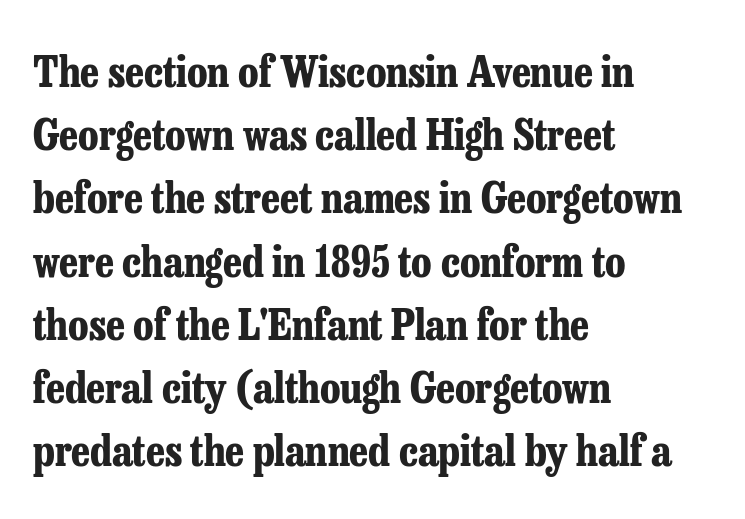
{"serif": "yes", "italic": "no", "bold": "yes", "weight": "bold", "width": "condensed", "stroke_contrast": "low", "x_height": "medium", "monospaced": "no", "underline": "no", "align": "left", "line_spacing": "normal", "line_spacing_ratio": 1.47, "letter_spacing": "normal", "letter_spacing_em": 0.0, "glyph_px": 43}
